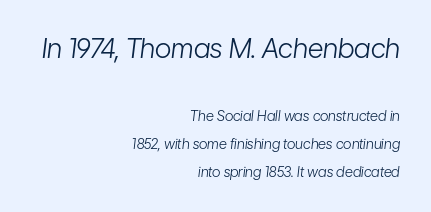
Q: Is the text bold? A: No.
Q: Is the text italic (slanted)? A: Yes, it leans right by about 7 degrees.
Q: Is the text underlined? A: No.
Q: How is the paragraph aligned? A: Right-aligned.
Q: Is the spacing between letters normal or unusually wide? A: Normal.
Q: Is the spacing between lines tight, normal or loose? A: Loose.
Q: Which block of text is set in a larger size, the first (top) or the second (bottom)? A: The first (top) one.
